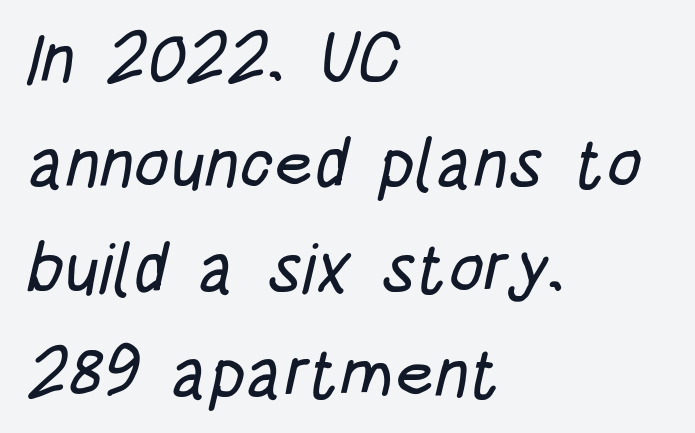
The image shows 69 px condensed sans-serif type; set left-aligned, normal line spacing (1.52x), normal letter spacing, not underlined; low stroke contrast and a large x-height.
